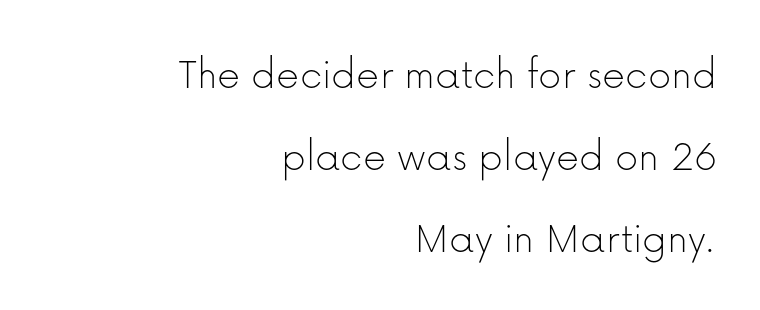
When letters stand straight like this, we call the style roman or upright. The paragraph shown leans on its right margin. The passage shown is typed in a proportional face where columns would drift. Quick note: underline off. The gaps between neighbouring characters are ordinary and unremarkable. The designer went with a sans here, leaving each stem footless.
